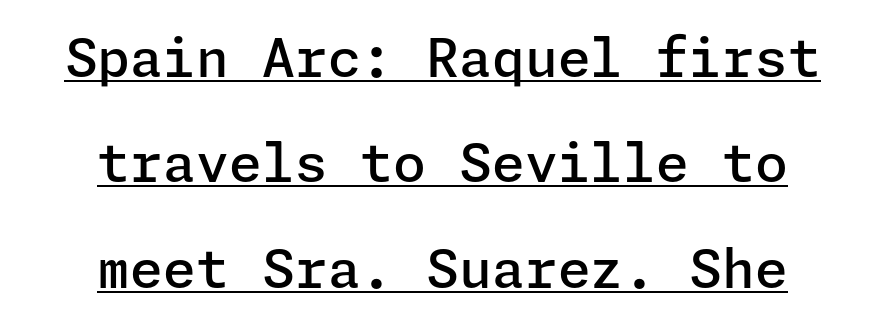
{"serif": "no", "italic": "no", "bold": "semi", "weight": "semibold", "width": "normal", "stroke_contrast": "low", "x_height": "medium", "underline": "yes", "align": "center", "line_spacing": "loose", "line_spacing_ratio": 1.99, "letter_spacing": "normal", "letter_spacing_em": 0.0, "glyph_px": 53}
